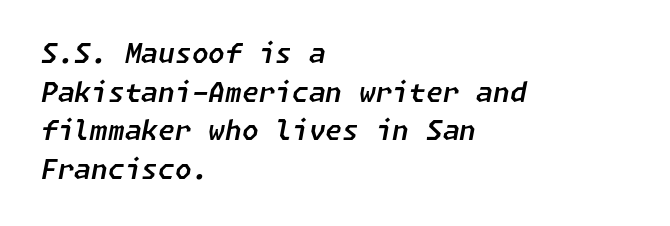
The image shows 27 px text type, italic (leaning right); set left-aligned, normal line spacing (1.43x), normal letter spacing, not underlined.
